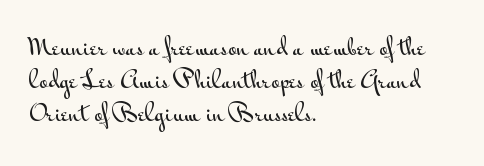
{"underline": "no", "align": "left", "line_spacing": "normal", "line_spacing_ratio": 1.43, "letter_spacing": "normal", "letter_spacing_em": 0.0, "glyph_px": 23}
